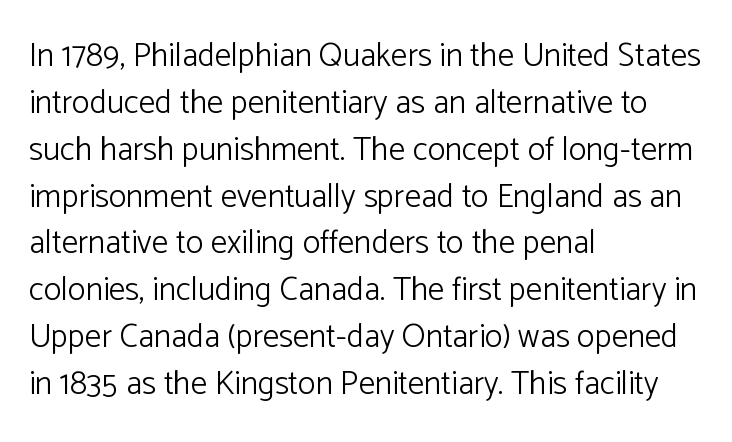
Q: Is the text bold? A: No.
Q: Is the text italic (slanted)? A: No, it is upright.
Q: Is the typeface a serif or a sans-serif typeface? A: Sans-serif.
Q: Is the text underlined? A: No.
Q: How is the paragraph aligned? A: Left-aligned.
Q: Is the spacing between letters normal or unusually wide? A: Normal.
Q: Is the spacing between lines tight, normal or loose? A: Normal.
Q: Width (condensed, normal, or wide)? A: Normal.
Q: Stroke contrast? A: Low.
Q: x-height? A: Medium.
Q: Monospaced? A: No.
